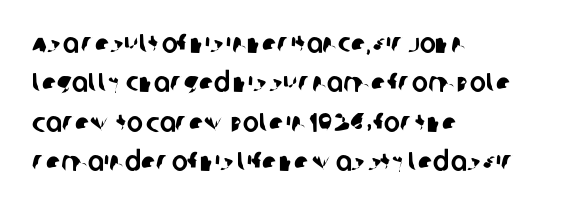
Q: Is the text underlined? A: No.
Q: How is the paragraph aligned? A: Left-aligned.
Q: Is the spacing between letters normal or unusually wide? A: Normal.
Q: Is the spacing between lines tight, normal or loose? A: Normal.
